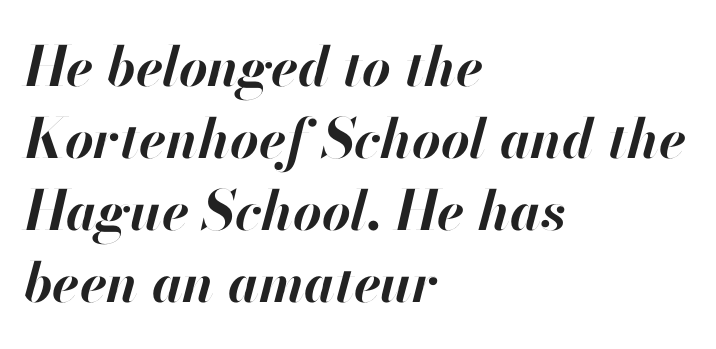
The letters are slanted; this is an italic face. If you measured baseline to baseline, you'd find a middling distance. The passage shown is emphatically bold. There is no visible air inserted between adjacent glyphs.
